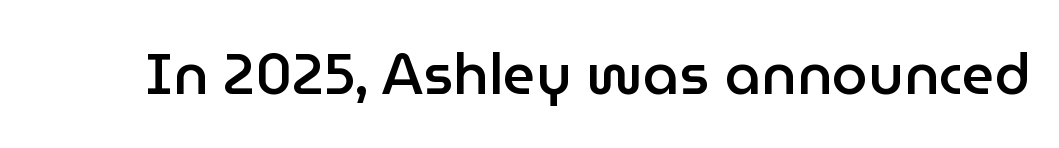
The characters display no serif detailing; their extremities are plain. Typesetter's note: demi weight, one step under bold. The horizontal fit of the characters is conventional and even. Bare-footed words on every line.
